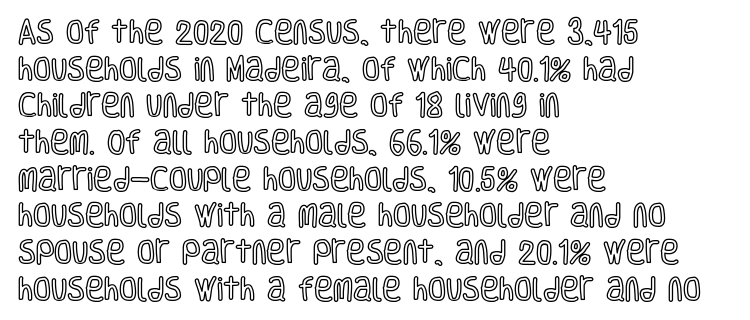
{"italic": "no", "underline": "no", "align": "left", "line_spacing": "normal", "line_spacing_ratio": 1.41, "letter_spacing": "normal", "letter_spacing_em": 0.0, "glyph_px": 26}
